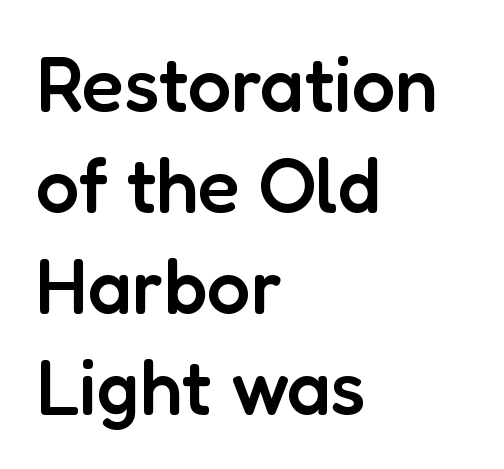
The image shows 77 px semibold sans-serif type, upright; set left-aligned, normal line spacing (1.31x), normal letter spacing, not underlined; low stroke contrast and a medium x-height.
